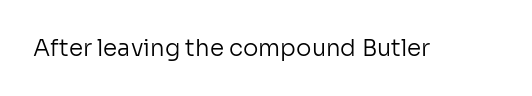
{"italic": "no", "bold": "no", "underline": "no", "letter_spacing": "normal", "letter_spacing_em": 0.0, "glyph_px": 23}
